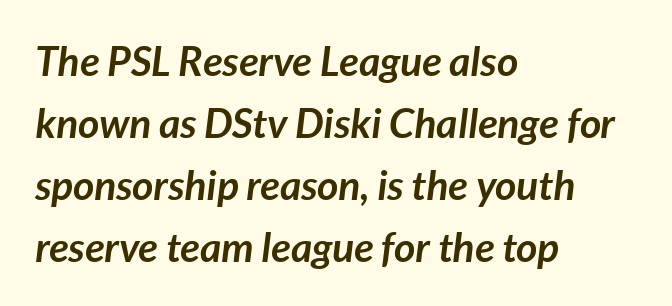
{"italic": "yes", "lean": "right", "slant_degrees": 7, "bold": "yes", "weight": "semibold", "width": "normal", "stroke_contrast": "low", "x_height": "medium", "monospaced": "no", "underline": "no", "align": "left", "line_spacing": "normal", "line_spacing_ratio": 1.51, "letter_spacing": "normal", "letter_spacing_em": 0.0, "glyph_px": 41}
